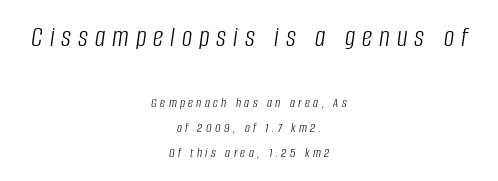
{"italic": "yes", "lean": "right", "slant_degrees": 8, "bold": "no", "weight": "light", "width": "condensed", "stroke_contrast": "low", "x_height": "large", "monospaced": "no", "underline": "no", "align": "center", "line_spacing_ratio": 1.78, "letter_spacing": "wide", "letter_spacing_em": 0.24, "larger_block": "first", "size_ratio": 2.07, "glyph_px": 29}
